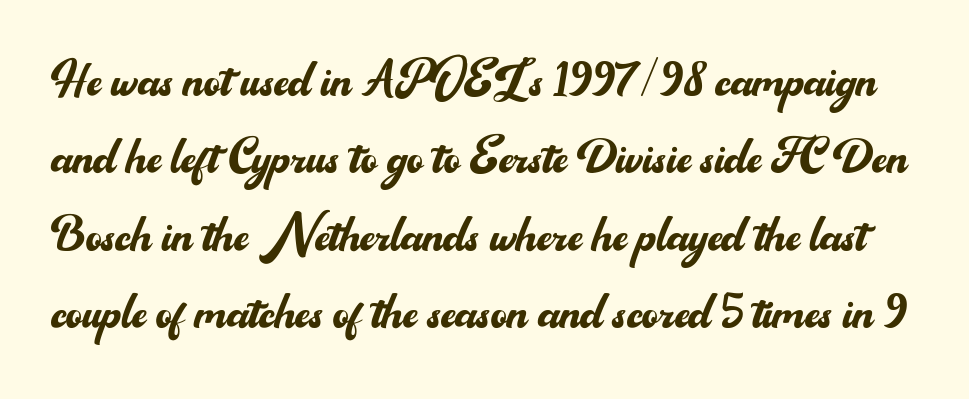
The image shows 63 px regular-weight sans-serif type; set line spacing 1.23x, normal letter spacing, not underlined; medium stroke contrast and a small x-height.
